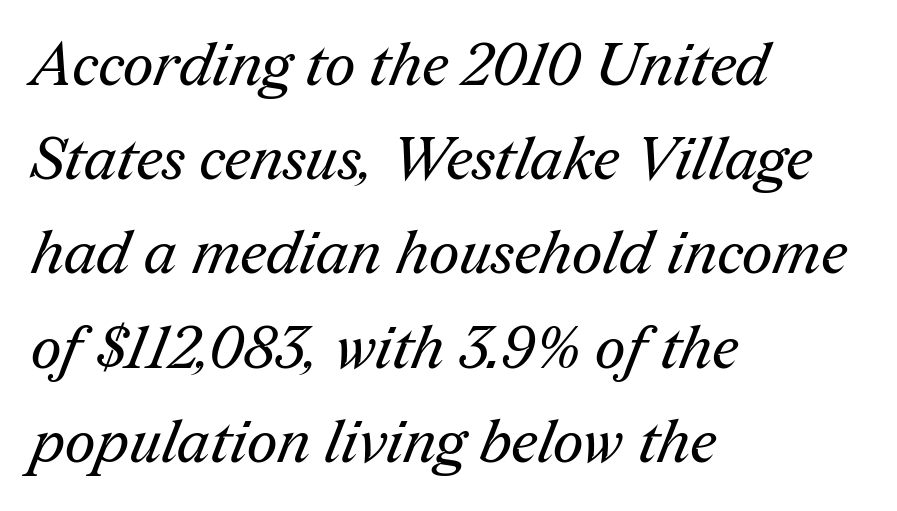
Bare-footed words on every line. One glance says typical: line gaps are just what's usual. Classification — serif. Leftover space on each line is placed entirely after the last word. The cut favours lightness, reaching ordinary text weight at its darkest.
